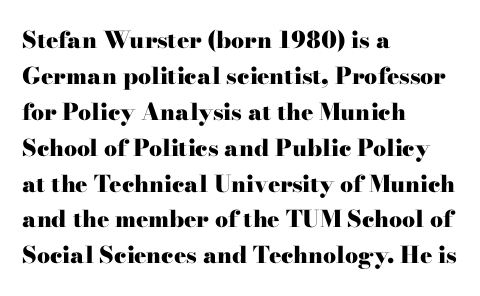
Q: Is the text bold? A: Yes.
Q: Is the text italic (slanted)? A: No, it is upright.
Q: Is the text underlined? A: No.
Q: How is the paragraph aligned? A: Left-aligned.
Q: Is the spacing between letters normal or unusually wide? A: Normal.
Q: Is the spacing between lines tight, normal or loose? A: Normal.
